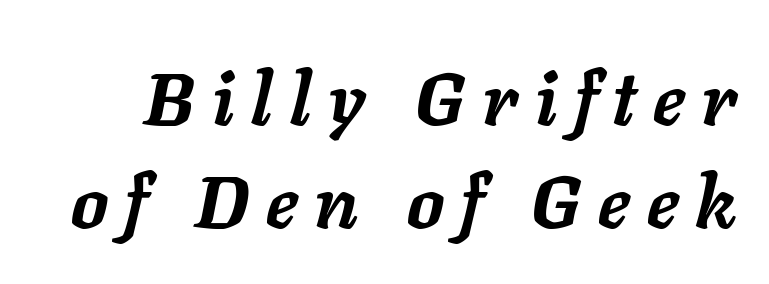
The image shows 74 px semibold type, italic (leaning right); set normal line spacing (1.39x), unusually wide letter spacing (+0.23 em), not underlined; low stroke contrast and a medium x-height.
